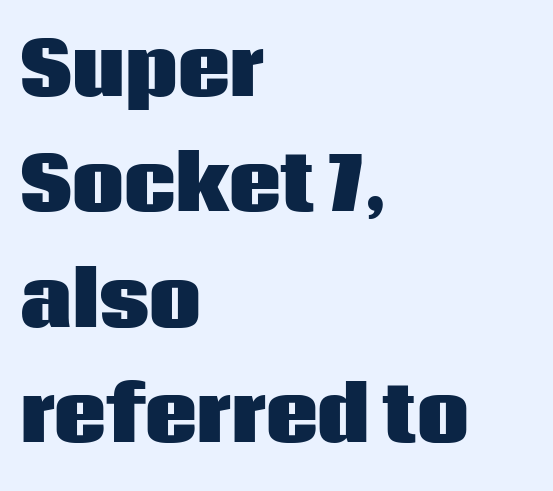
The image shows 73 px heavy sans-serif type, upright; set left-aligned, normal line spacing (1.58x), normal letter spacing, not underlined; low stroke contrast and a large x-height.
